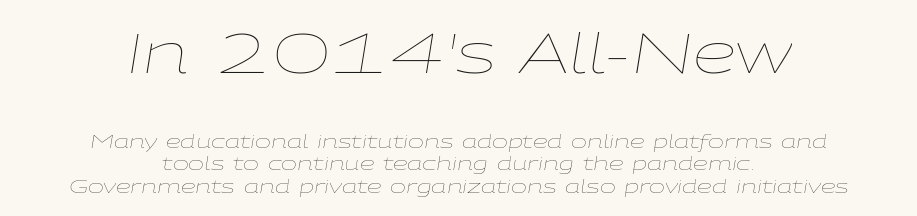
{"italic": "yes", "lean": "right", "slant_degrees": 9, "bold": "no", "weight": "thin", "width": "wide", "stroke_contrast": "low", "x_height": "medium", "monospaced": "no", "underline": "no", "align": "center", "line_spacing_ratio": 1.18, "letter_spacing": "normal", "letter_spacing_em": 0.0, "larger_block": "first", "size_ratio": 2.95, "glyph_px": 56}
